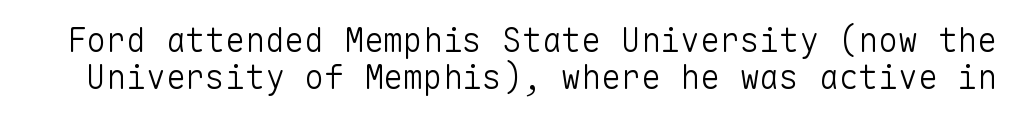
The image shows 33 px light sans-serif type, upright, monospaced; set tight line spacing (1.12x), normal letter spacing, not underlined; low stroke contrast and a medium x-height.
